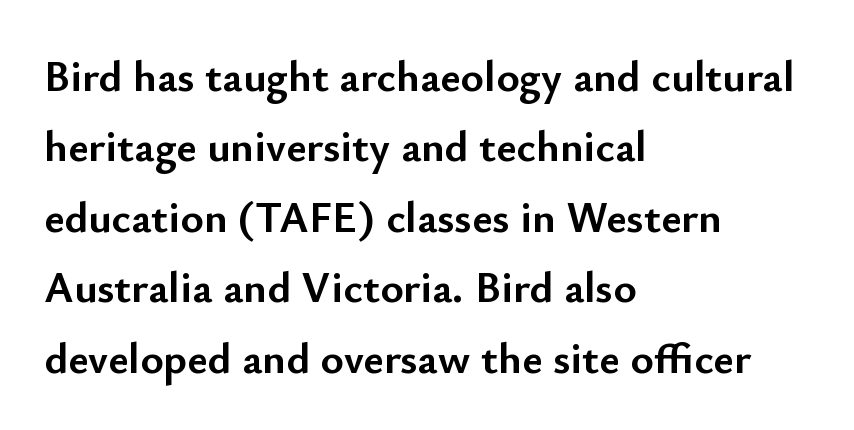
The image shows 44 px semibold sans-serif type, upright; set left-aligned, normal line spacing (1.6x), normal letter spacing, not underlined; low stroke contrast and a small x-height.
